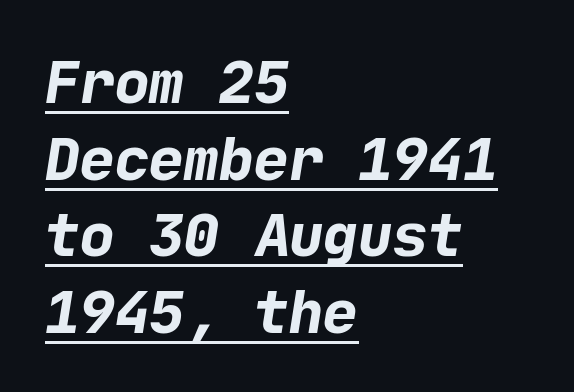
The image shows 58 px bold sans-serif type; set left-aligned, normal line spacing (1.32x), normal letter spacing, underlined; low stroke contrast and a medium x-height.
